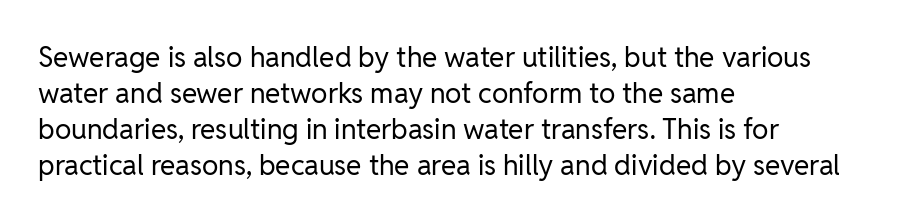
Looks like regular typesetting: each glyph gets only the width it needs. Compared with a typical body face, this is equally light or lighter still. Regarding leading, the lines here are spaced in the standard way. Short and long lines alike share a common starting point at left. Regarding serifs, this sample does without them.
